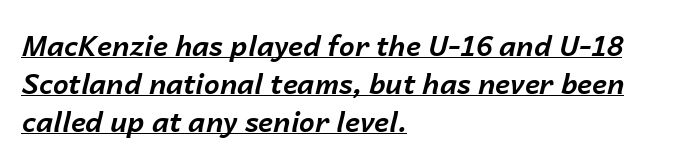
The glyphs have the mass of a bold cut. Note the varied advance widths — an 'i' is clearly narrower than an 'm'. These lines keep a tight, regular rhythm from letter to letter. This rendering features underlined lettering. A typesetter would call this leading conventional body-copy spacing.
